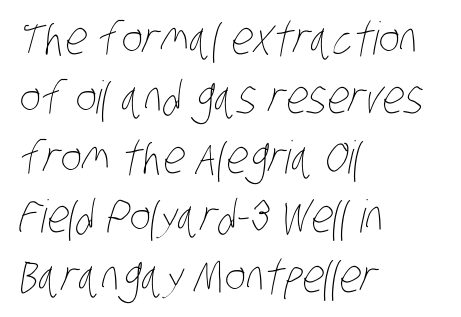
{"bold": "no", "weight": "thin", "width": "condensed", "stroke_contrast": "low", "x_height": "large", "monospaced": "no", "underline": "no", "align": "left", "line_spacing": "normal", "line_spacing_ratio": 1.32, "letter_spacing": "normal", "letter_spacing_em": 0.0, "glyph_px": 45}
